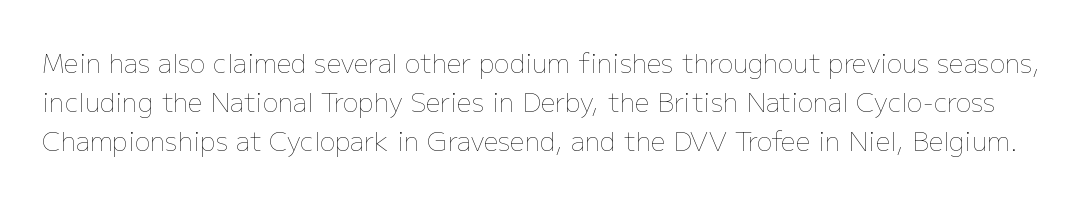
The image shows 26 px text type, upright; set normal line spacing (1.5x), normal letter spacing, not underlined.
